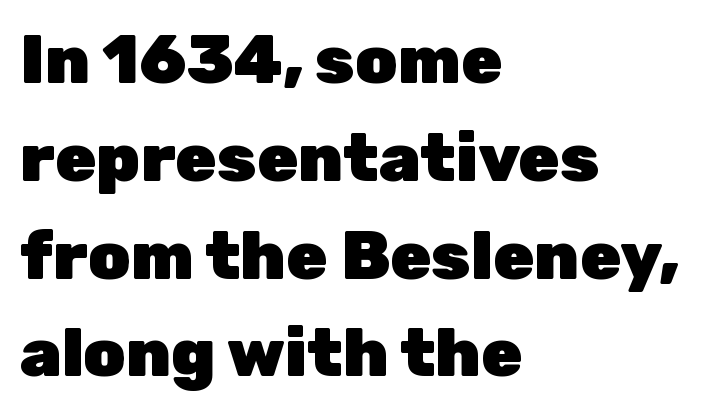
The image shows 67 px heavy sans-serif type, upright; set left-aligned, normal line spacing (1.46x), normal letter spacing, not underlined; low stroke contrast and a medium x-height.
